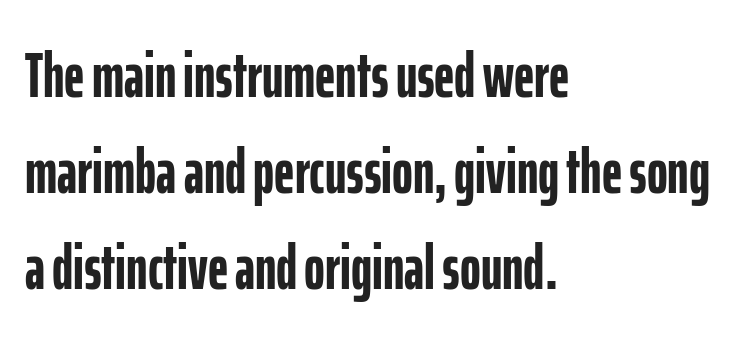
{"serif": "no", "italic": "no", "bold": "yes", "weight": "semibold", "width": "condensed", "stroke_contrast": "low", "x_height": "medium", "monospaced": "no", "underline": "no", "align": "left", "line_spacing": "normal", "line_spacing_ratio": 1.52, "letter_spacing": "normal", "letter_spacing_em": 0.0, "glyph_px": 63}
